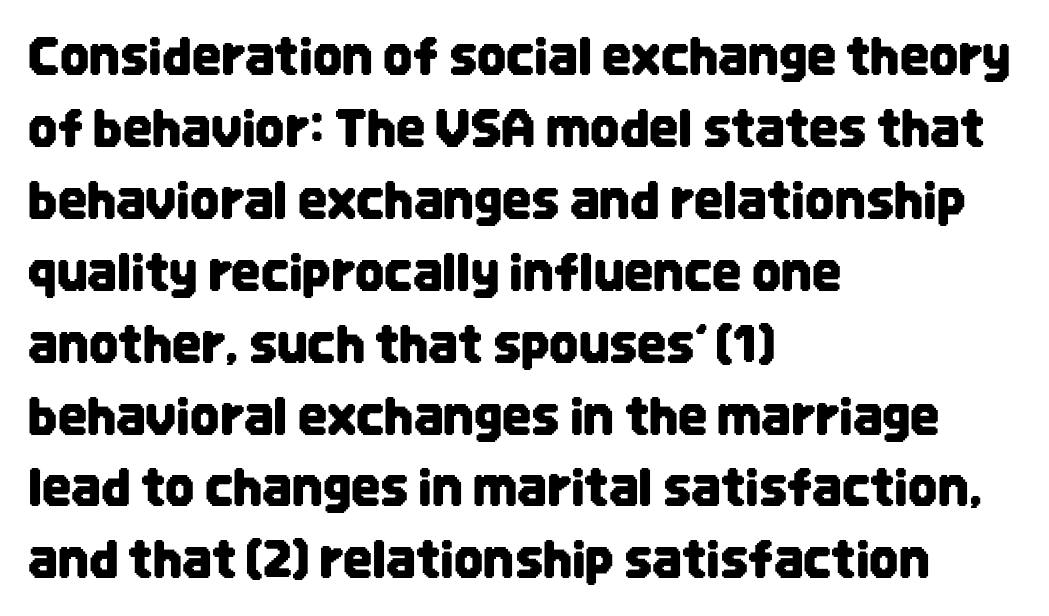
The rows are spaced the way most documents space them. The type is set solid horizontally, with unmodified tracking. Casual observation: everything's shoved over to the left. Ordinary non-slanted type is in use.
